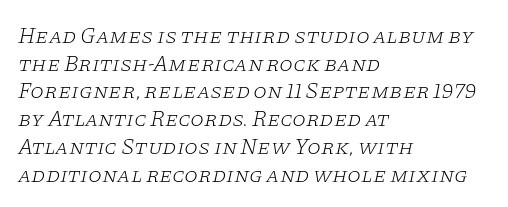
A classic flush-left, rag-right setting is used for this passage. Is the type slanted? Yes — the strokes lean at a clear angle. Baseline-to-baseline distance is the conventional proportion of letter height. This sample uses plain, unmodified letter spacing. The space beneath each line is pristine and unruled.
